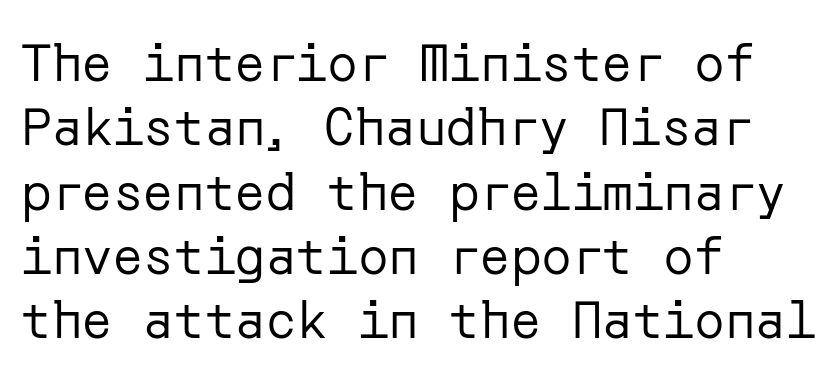
{"serif": "no", "italic": "no", "bold": "no", "weight": "regular", "width": "normal", "stroke_contrast": "low", "x_height": "medium", "underline": "no", "align": "left", "line_spacing": "normal", "line_spacing_ratio": 1.26, "letter_spacing": "normal", "letter_spacing_em": 0.0, "glyph_px": 51}
